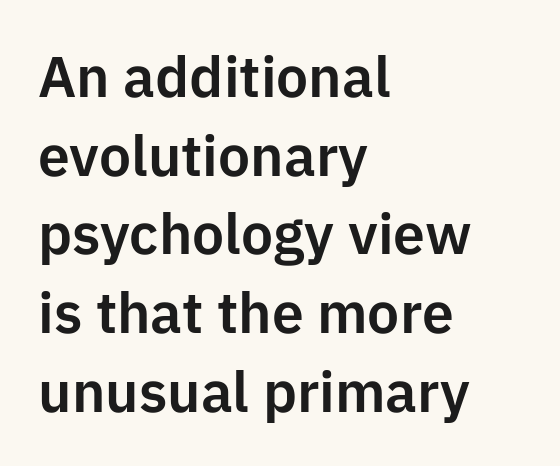
Q: Is the text italic (slanted)? A: No, it is upright.
Q: Is the typeface a serif or a sans-serif typeface? A: Sans-serif.
Q: Is the text underlined? A: No.
Q: How is the paragraph aligned? A: Left-aligned.
Q: Is the spacing between letters normal or unusually wide? A: Normal.
Q: Is the spacing between lines tight, normal or loose? A: Normal.
Q: Width (condensed, normal, or wide)? A: Normal.
Q: Stroke contrast? A: Low.
Q: x-height? A: Medium.
Q: Monospaced? A: No.
